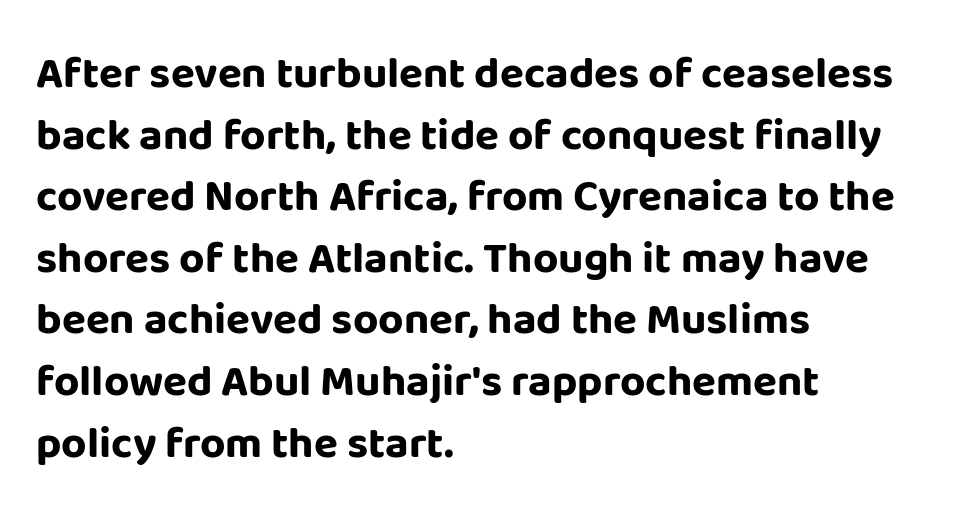
Q: Is the text bold? A: Yes.
Q: Is the text italic (slanted)? A: No, it is upright.
Q: Is the typeface a serif or a sans-serif typeface? A: Sans-serif.
Q: Is the text underlined? A: No.
Q: How is the paragraph aligned? A: Left-aligned.
Q: Is the spacing between letters normal or unusually wide? A: Normal.
Q: Is the spacing between lines tight, normal or loose? A: Normal.
Q: Width (condensed, normal, or wide)? A: Normal.
Q: Stroke contrast? A: Low.
Q: x-height? A: Large.
Q: Monospaced? A: No.
